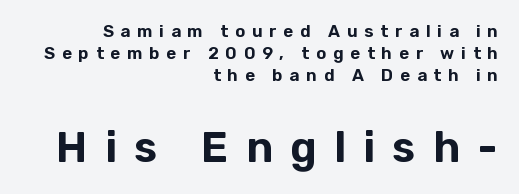
Q: Is the text italic (slanted)? A: No, it is upright.
Q: Is the typeface a serif or a sans-serif typeface? A: Sans-serif.
Q: Is the text underlined? A: No.
Q: How is the paragraph aligned? A: Right-aligned.
Q: Is the spacing between letters normal or unusually wide? A: Unusually wide.
Q: Is the spacing between lines tight, normal or loose? A: Normal.
Q: Which block of text is set in a larger size, the first (top) or the second (bottom)? A: The second (bottom) one.
Q: Width (condensed, normal, or wide)? A: Normal.
Q: Stroke contrast? A: Low.
Q: x-height? A: Medium.
Q: Monospaced? A: No.
